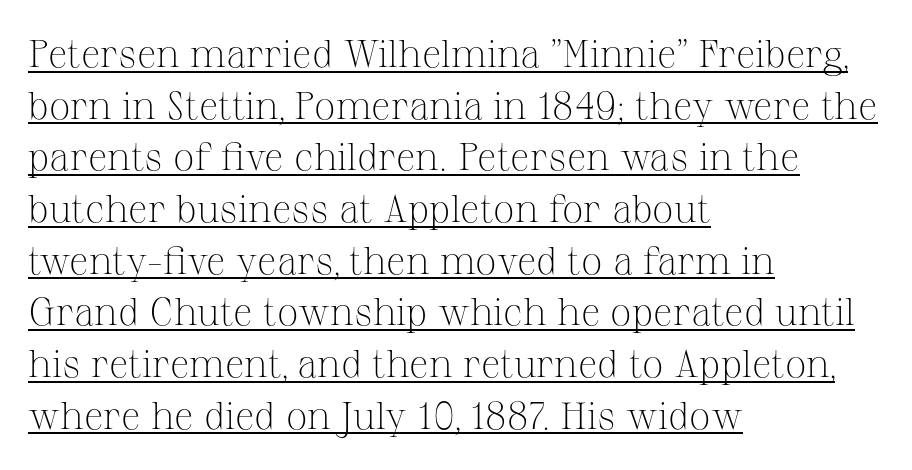
The image shows 38 px light serif type, upright; set left-aligned, normal line spacing (1.36x), normal letter spacing, underlined; medium stroke contrast and a medium x-height.
